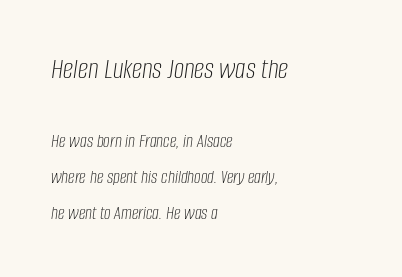
The image shows 29 px light, condensed type, italic (leaning right); set left-aligned, loose line spacing (1.9x), normal letter spacing, not underlined; the first (top) block is 1.53x larger; low stroke contrast and a large x-height.
